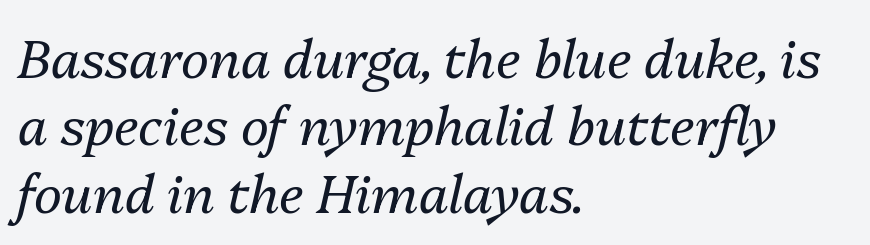
Q: Is the text bold? A: No.
Q: Is the text italic (slanted)? A: Yes, it leans right by about 13 degrees.
Q: Is the text underlined? A: No.
Q: How is the paragraph aligned? A: Left-aligned.
Q: Is the spacing between letters normal or unusually wide? A: Normal.
Q: Is the spacing between lines tight, normal or loose? A: Normal.
Q: Width (condensed, normal, or wide)? A: Normal.
Q: Stroke contrast? A: Medium.
Q: x-height? A: Medium.
Q: Monospaced? A: No.
